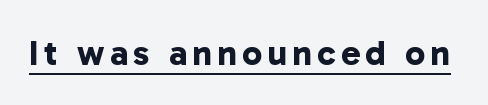
{"serif": "no", "bold": "yes", "weight": "bold", "width": "normal", "stroke_contrast": "low", "x_height": "medium", "monospaced": "no", "underline": "yes", "glyph_px": 36}
